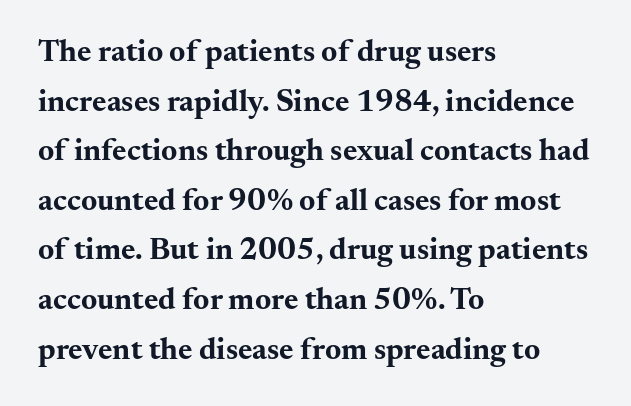
The image shows 31 px bold, wide serif type, upright; set left-aligned, normal line spacing (1.6x), normal letter spacing, not underlined; medium stroke contrast and a small x-height.
